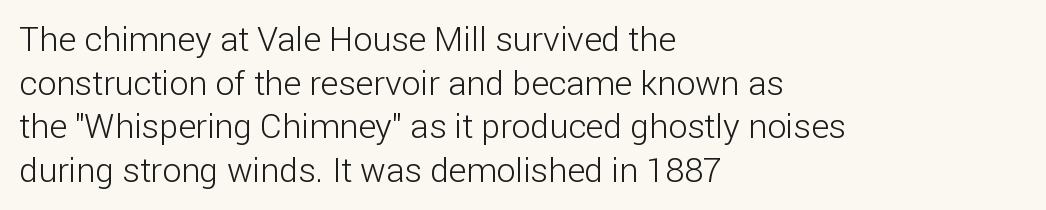
Q: Is the text bold? A: No.
Q: Is the text italic (slanted)? A: No, it is upright.
Q: Is the typeface a serif or a sans-serif typeface? A: Sans-serif.
Q: Is the text underlined? A: No.
Q: How is the paragraph aligned? A: Left-aligned.
Q: Is the spacing between letters normal or unusually wide? A: Normal.
Q: Is the spacing between lines tight, normal or loose? A: Normal.
Q: Width (condensed, normal, or wide)? A: Normal.
Q: Stroke contrast? A: Low.
Q: x-height? A: Medium.
Q: Monospaced? A: No.
